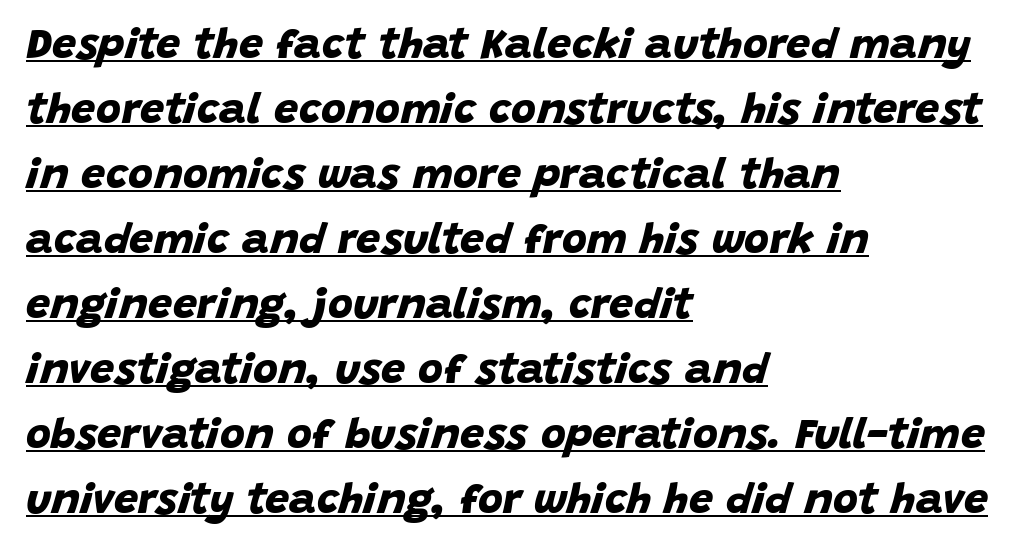
{"serif": "no", "bold": "yes", "weight": "bold", "width": "normal", "stroke_contrast": "low", "x_height": "large", "monospaced": "no", "underline": "yes", "align": "left", "line_spacing": "normal", "line_spacing_ratio": 1.51, "letter_spacing": "normal", "letter_spacing_em": 0.0, "glyph_px": 43}
